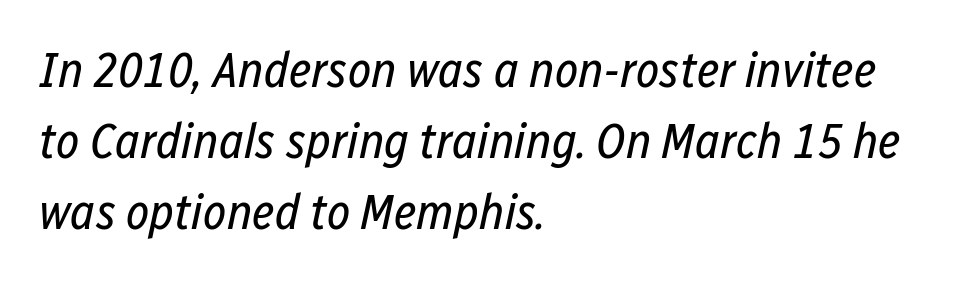
Q: Is the text bold? A: No.
Q: Is the text italic (slanted)? A: Yes, it leans right by about 12 degrees.
Q: Is the text underlined? A: No.
Q: How is the paragraph aligned? A: Left-aligned.
Q: Is the spacing between letters normal or unusually wide? A: Normal.
Q: Is the spacing between lines tight, normal or loose? A: Normal.
Q: Width (condensed, normal, or wide)? A: Condensed.
Q: Stroke contrast? A: Low.
Q: x-height? A: Medium.
Q: Monospaced? A: No.
